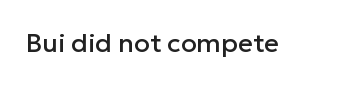
Q: Is the text italic (slanted)? A: No, it is upright.
Q: Is the text underlined? A: No.
Q: Is the spacing between letters normal or unusually wide? A: Normal.
